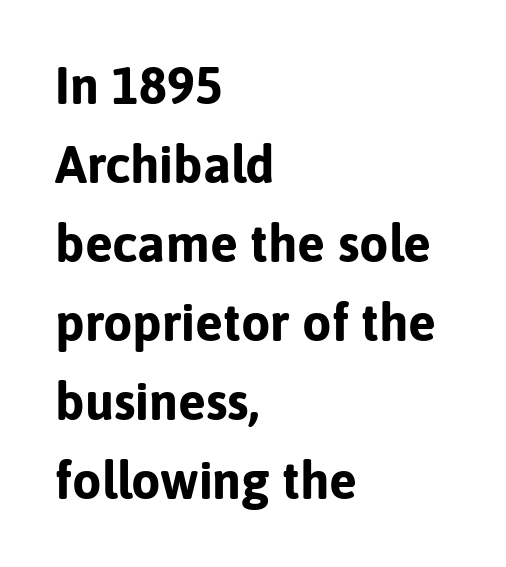
Q: Is the text bold? A: Yes.
Q: Is the text italic (slanted)? A: No, it is upright.
Q: Is the typeface a serif or a sans-serif typeface? A: Sans-serif.
Q: Is the text underlined? A: No.
Q: How is the paragraph aligned? A: Left-aligned.
Q: Is the spacing between letters normal or unusually wide? A: Normal.
Q: Is the spacing between lines tight, normal or loose? A: Normal.
Q: Width (condensed, normal, or wide)? A: Normal.
Q: Stroke contrast? A: Low.
Q: x-height? A: Medium.
Q: Monospaced? A: No.
